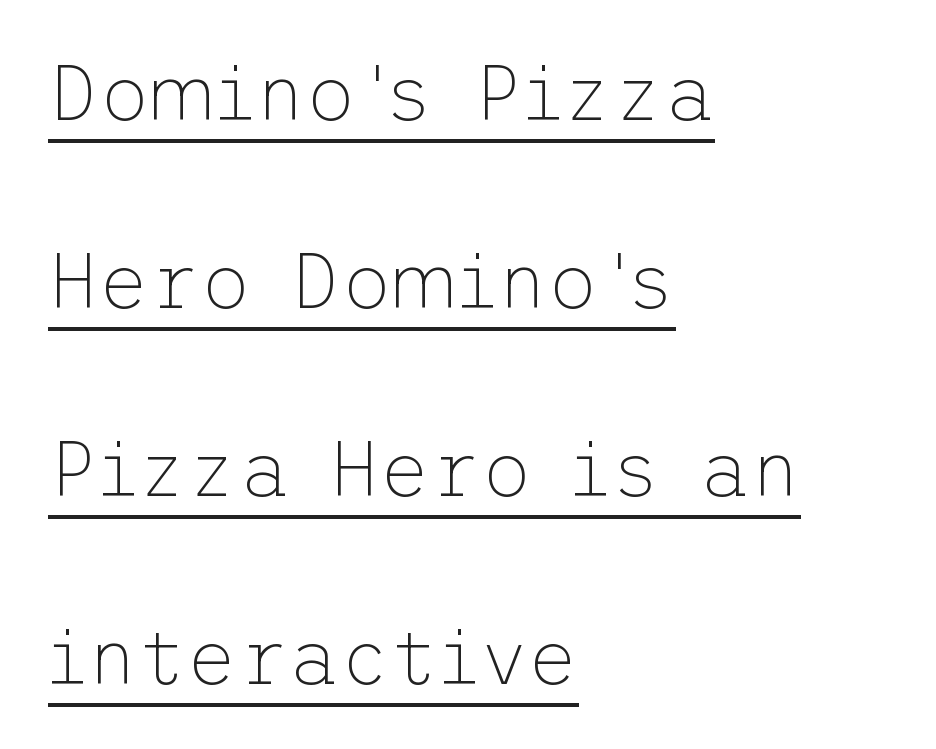
{"serif": "no", "italic": "no", "bold": "no", "weight": "thin", "width": "normal", "stroke_contrast": "low", "x_height": "medium", "underline": "yes", "align": "left", "line_spacing": "loose", "line_spacing_ratio": 2.41, "letter_spacing": "normal", "letter_spacing_em": 0.0, "glyph_px": 78}
